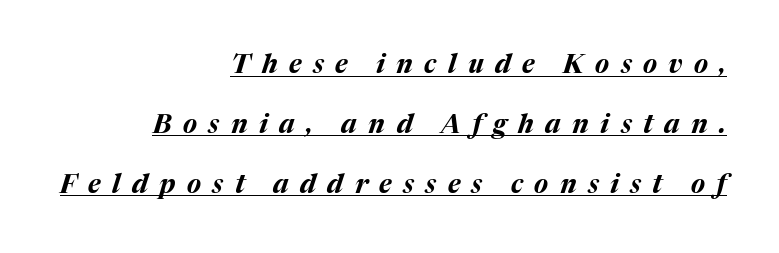
Q: Is the text bold? A: Yes.
Q: Is the text italic (slanted)? A: Yes, it leans right by about 17 degrees.
Q: Is the text underlined? A: Yes.
Q: How is the paragraph aligned? A: Right-aligned.
Q: Is the spacing between letters normal or unusually wide? A: Unusually wide.
Q: Is the spacing between lines tight, normal or loose? A: Loose.
